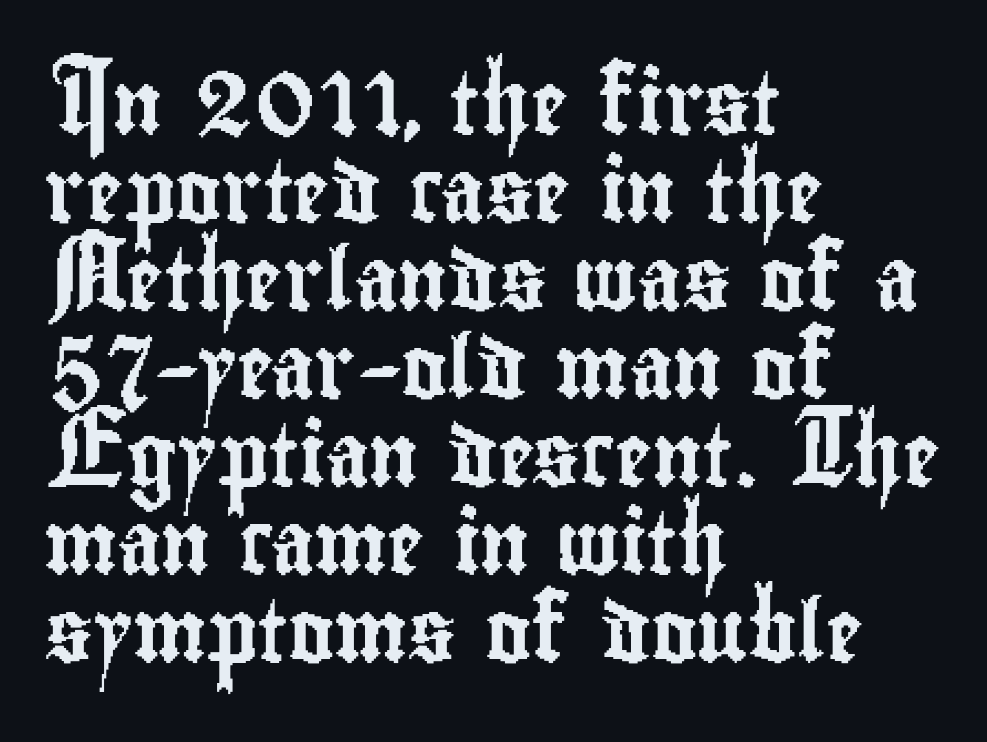
Q: Is the text italic (slanted)? A: No, it is upright.
Q: Is the typeface a serif or a sans-serif typeface? A: Sans-serif.
Q: Is the text underlined? A: No.
Q: How is the paragraph aligned? A: Left-aligned.
Q: Is the spacing between letters normal or unusually wide? A: Normal.
Q: Is the spacing between lines tight, normal or loose? A: Normal.
Q: Width (condensed, normal, or wide)? A: Condensed.
Q: Stroke contrast? A: Low.
Q: x-height? A: Small.
Q: Monospaced? A: No.
